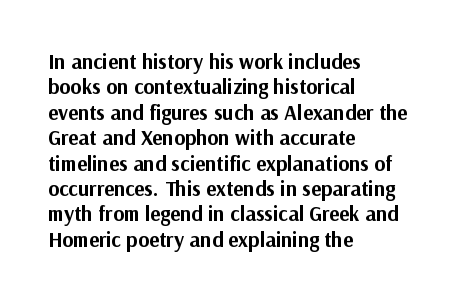
The gaps between neighbouring characters are ordinary and unremarkable. Heavy, bold letterforms. Posture: straight, roman, zero tilt. Caption: multi-line text, flush left, ragged right. Clear beneath every line of the passage.
